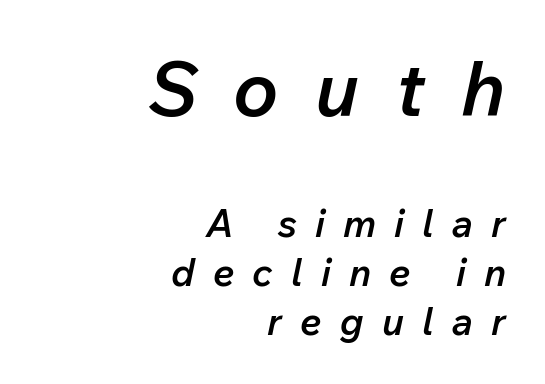
What's the leading like? Ordinary, nothing unusual. The rendering uses natural spacing where letterforms have individual widths. Reading top to bottom, the characters get smaller at the block break. Spacing between characters has been opened up far beyond the box default. Style check: oblique. A flush-right, rag-left setting is used for this passage.
